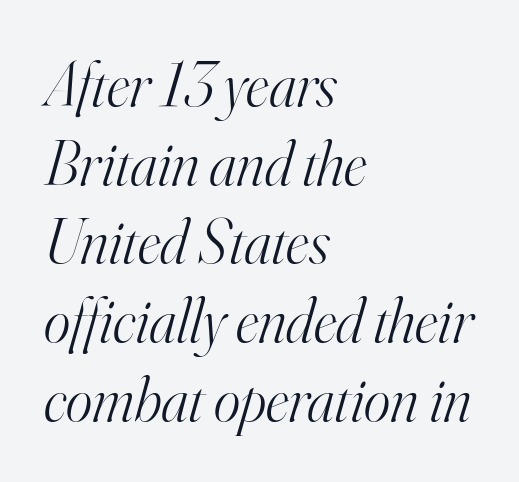
The image shows 63 px light serif type, italic (leaning right); set left-aligned, normal line spacing (1.25x), normal letter spacing, not underlined; high stroke contrast and a small x-height.
